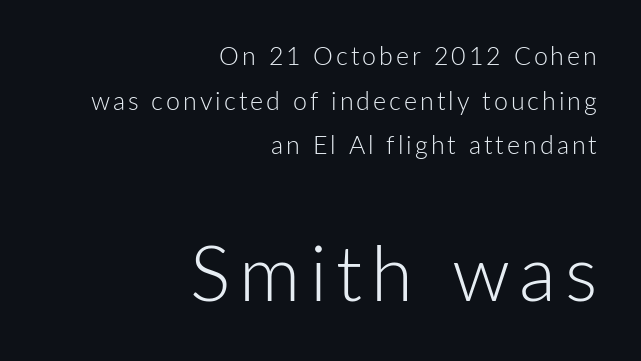
These lines are set flush right with a ragged left edge. The typography opts for an upright posture over an oblique one. A sans-serif font was chosen for this passage. You get the small type first, then a jump to larger type. The strip under each line holds only bare page.
